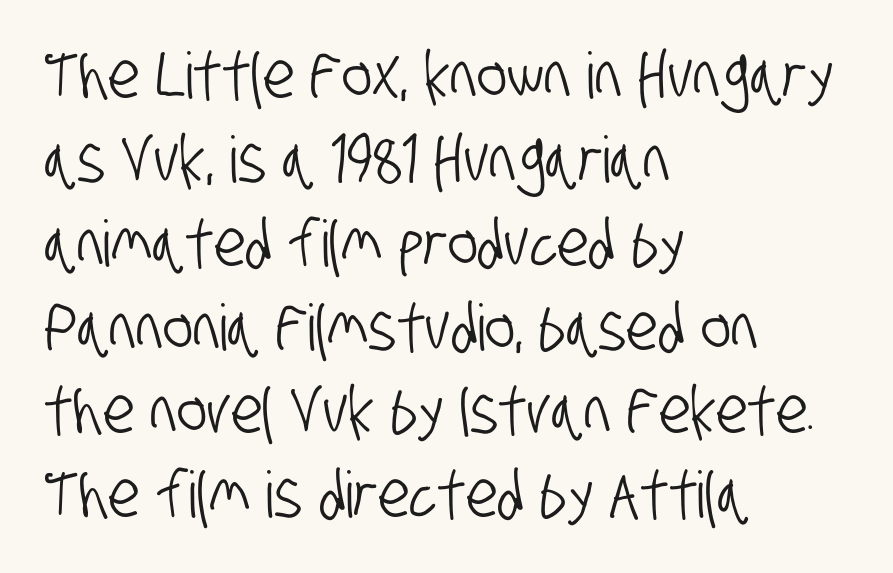
Q: Is the typeface a serif or a sans-serif typeface? A: Sans-serif.
Q: Is the text underlined? A: No.
Q: How is the paragraph aligned? A: Left-aligned.
Q: Is the spacing between letters normal or unusually wide? A: Normal.
Q: Is the spacing between lines tight, normal or loose? A: Normal.
Q: Width (condensed, normal, or wide)? A: Condensed.
Q: Stroke contrast? A: Low.
Q: x-height? A: Large.
Q: Monospaced? A: No.
